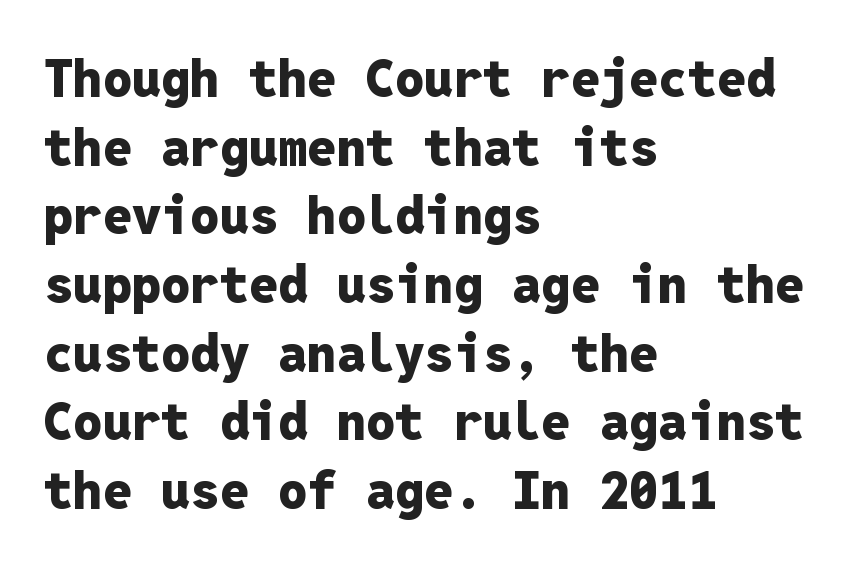
Q: Is the text bold? A: Yes.
Q: Is the text italic (slanted)? A: No, it is upright.
Q: Is the typeface a serif or a sans-serif typeface? A: Sans-serif.
Q: Is the text underlined? A: No.
Q: How is the paragraph aligned? A: Left-aligned.
Q: Is the spacing between letters normal or unusually wide? A: Normal.
Q: Is the spacing between lines tight, normal or loose? A: Normal.
Q: Width (condensed, normal, or wide)? A: Normal.
Q: Stroke contrast? A: Low.
Q: x-height? A: Medium.
Q: Monospaced? A: Yes.
